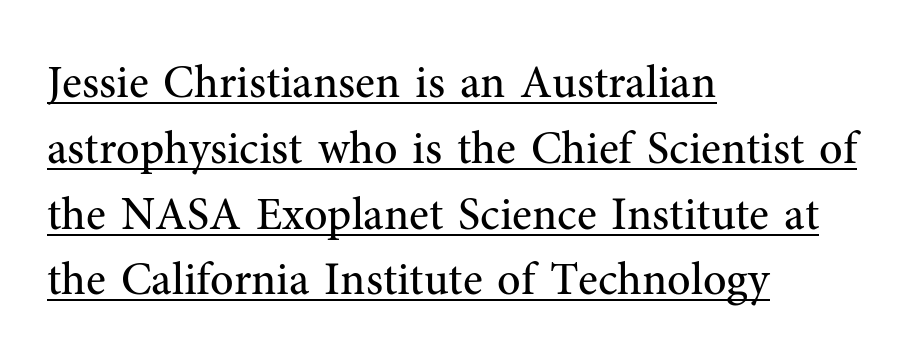
{"serif": "yes", "italic": "no", "bold": "no", "weight": "regular", "width": "normal", "stroke_contrast": "medium", "x_height": "medium", "monospaced": "no", "underline": "yes", "align": "left", "line_spacing": "normal", "line_spacing_ratio": 1.43, "letter_spacing": "normal", "letter_spacing_em": 0.0, "glyph_px": 46}
